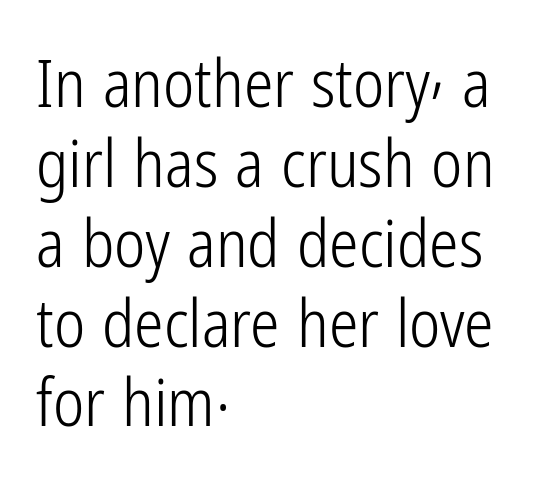
Q: Is the text bold? A: No.
Q: Is the text italic (slanted)? A: No, it is upright.
Q: Is the typeface a serif or a sans-serif typeface? A: Sans-serif.
Q: Is the text underlined? A: No.
Q: How is the paragraph aligned? A: Left-aligned.
Q: Is the spacing between letters normal or unusually wide? A: Normal.
Q: Width (condensed, normal, or wide)? A: Condensed.
Q: Stroke contrast? A: Low.
Q: x-height? A: Medium.
Q: Monospaced? A: No.
